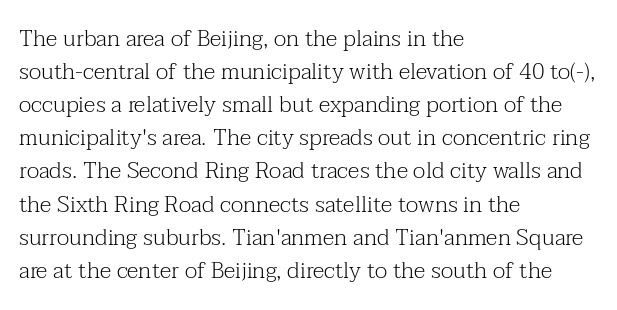
Does extra space separate the letters? No, they use regular spacing. The rendering anchors every line to the left-hand side. The axis of the letterforms is exactly vertical. These lines sit exactly where default settings would place them. Ink coverage per letter is moderate at most. Bare-footed words on every line.
